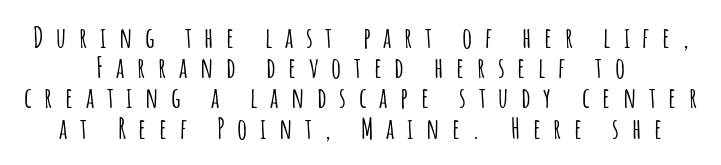
Q: Is the text italic (slanted)? A: No, it is upright.
Q: Is the typeface a serif or a sans-serif typeface? A: Sans-serif.
Q: Is the text underlined? A: No.
Q: How is the paragraph aligned? A: Centered.
Q: Is the spacing between letters normal or unusually wide? A: Unusually wide.
Q: Is the spacing between lines tight, normal or loose? A: Tight.
Q: Width (condensed, normal, or wide)? A: Condensed.
Q: Stroke contrast? A: Low.
Q: x-height? A: Large.
Q: Monospaced? A: No.
